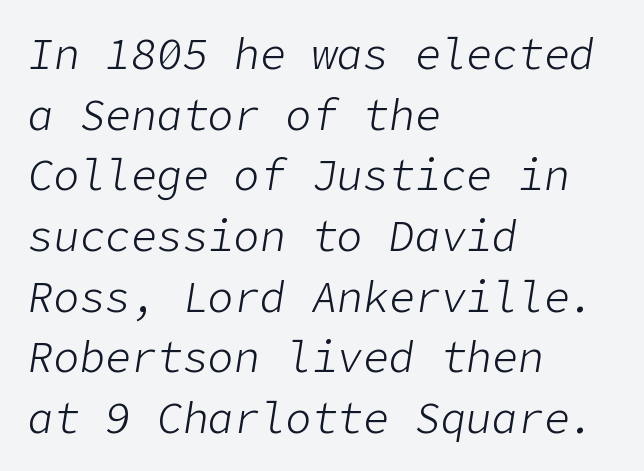
The setting favours the left margin, as ordinary paragraphs usually do. Rule under the text: the space is simply empty. Italic: yes, the glyphs are oblique. The weight tops out at a normal text grade. One glance says typical: line gaps are just what's usual.
